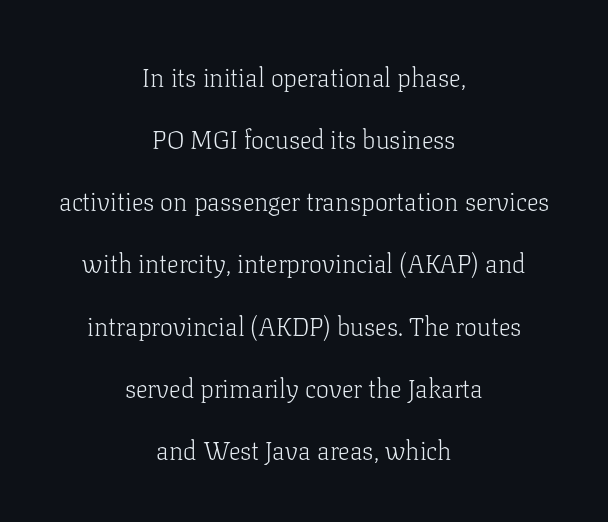
{"italic": "no", "bold": "no", "underline": "no", "align": "center", "line_spacing": "loose", "line_spacing_ratio": 2.39, "letter_spacing": "normal", "letter_spacing_em": 0.0, "glyph_px": 26}
